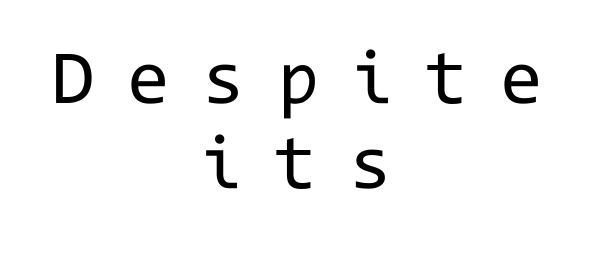
{"serif": "no", "italic": "no", "bold": "no", "weight": "regular", "width": "normal", "stroke_contrast": "low", "x_height": "medium", "monospaced": "yes", "underline": "no", "align": "center", "line_spacing": "tight", "line_spacing_ratio": 1.1, "letter_spacing": "wide", "letter_spacing_em": 0.43, "glyph_px": 77}
